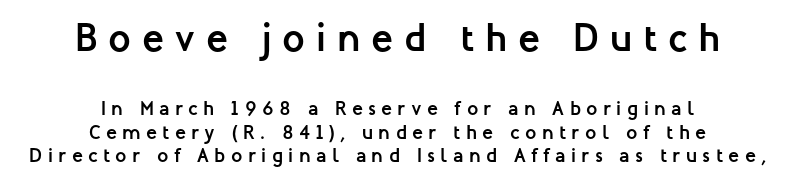
The image shows 40 px semibold sans-serif type, upright; set centered, line spacing 1.18x, unusually wide letter spacing (+0.27 em), not underlined; the first (top) block is 2.0x larger; low stroke contrast and a medium x-height.
